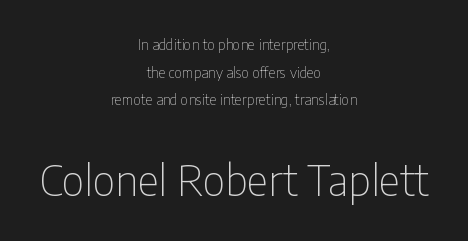
The image shows 42 px thin, condensed sans-serif type, upright; set centered, loose line spacing (1.98x), normal letter spacing, not underlined; the second (bottom) block is 3.0x larger; low stroke contrast and a medium x-height.
